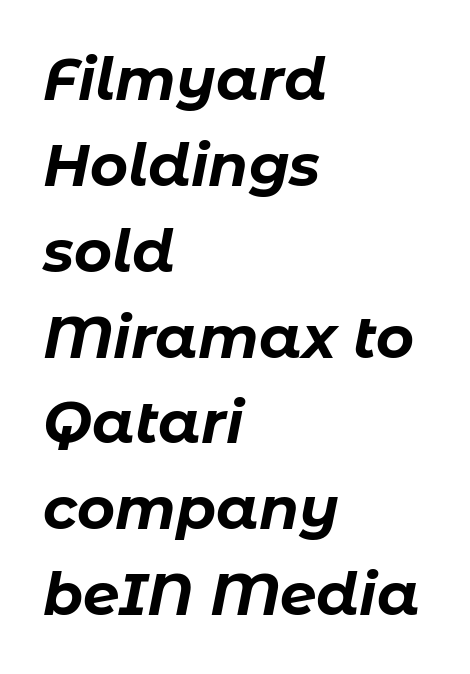
Weight check: bold — yes, fully. The zone under the glyphs is completely vacant. In terms of posture, this sample is oblique. Layout note: lines flush left.
